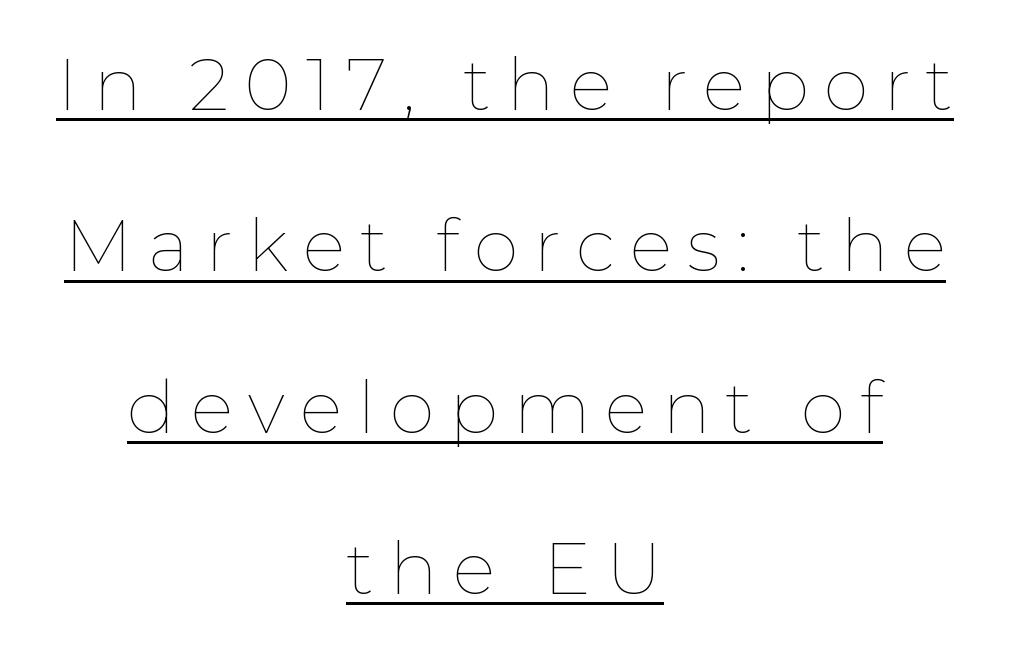
The image shows 72 px thin type, upright; set centered, loose line spacing (2.24x), unusually wide letter spacing (+0.21 em), underlined; low stroke contrast and a medium x-height.
